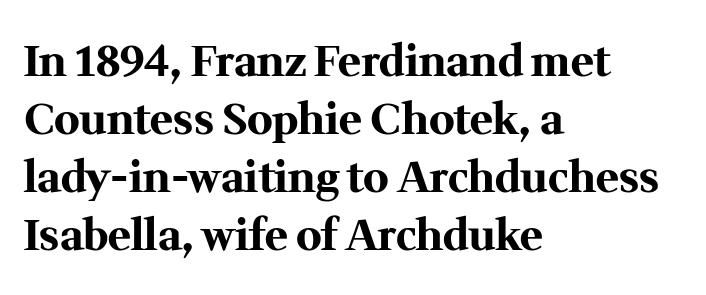
As a designer I'd log this as weight 700, bold. What stands out about the letter spacing? Nothing — it is the standard amount. Horizontal bands of white between lines are of average thickness. Reading down the block, your eye returns to a fixed left position each line. A typesetter would call this proportional, since set widths differ per character.
